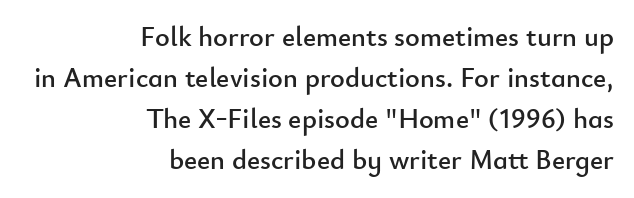
Q: Is the text italic (slanted)? A: No, it is upright.
Q: Is the typeface a serif or a sans-serif typeface? A: Sans-serif.
Q: Is the text underlined? A: No.
Q: How is the paragraph aligned? A: Right-aligned.
Q: Is the spacing between letters normal or unusually wide? A: Normal.
Q: Is the spacing between lines tight, normal or loose? A: Normal.
Q: Width (condensed, normal, or wide)? A: Normal.
Q: Stroke contrast? A: Low.
Q: x-height? A: Small.
Q: Monospaced? A: No.
